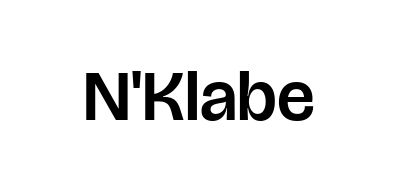
The image shows 71 px sans-serif type, upright; set normal letter spacing, not underlined; low stroke contrast and a large x-height.
